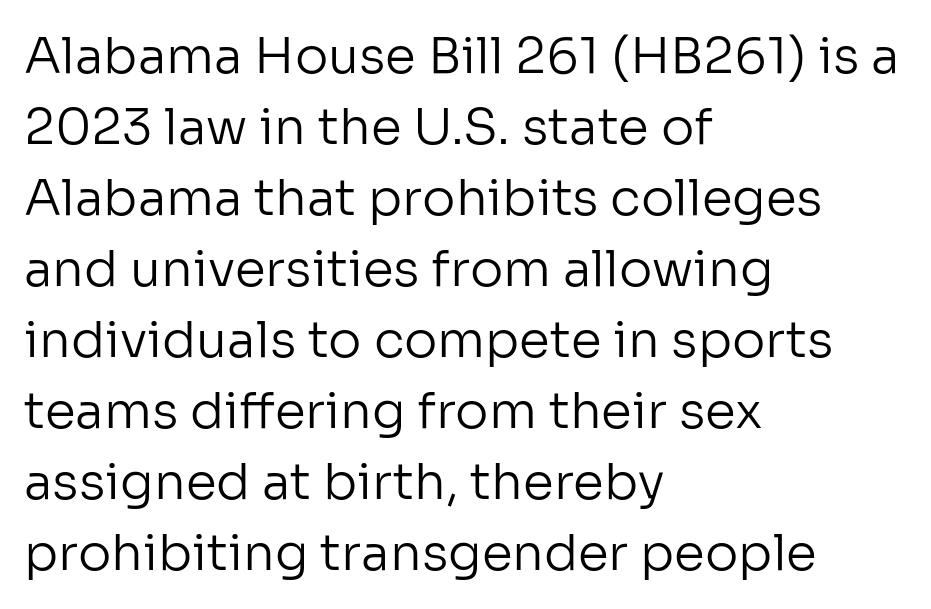
{"serif": "no", "italic": "no", "bold": "no", "weight": "regular", "width": "normal", "stroke_contrast": "low", "x_height": "medium", "monospaced": "no", "underline": "no", "align": "left", "line_spacing": "normal", "line_spacing_ratio": 1.42, "letter_spacing": "normal", "letter_spacing_em": 0.0, "glyph_px": 50}
